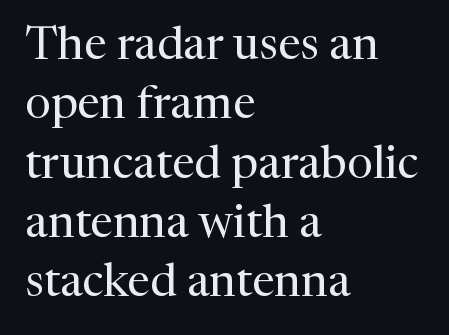
Q: Is the text bold? A: No.
Q: Is the text italic (slanted)? A: No, it is upright.
Q: Is the typeface a serif or a sans-serif typeface? A: Serif.
Q: Is the text underlined? A: No.
Q: How is the paragraph aligned? A: Left-aligned.
Q: Is the spacing between letters normal or unusually wide? A: Normal.
Q: Is the spacing between lines tight, normal or loose? A: Normal.
Q: Width (condensed, normal, or wide)? A: Normal.
Q: Stroke contrast? A: Medium.
Q: x-height? A: Medium.
Q: Monospaced? A: No.
